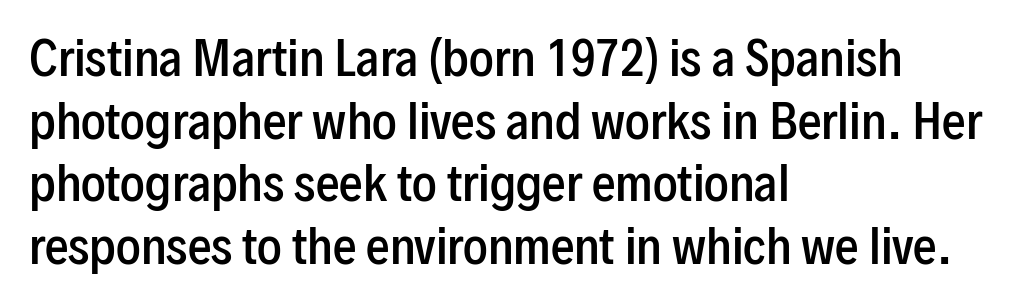
The image shows 47 px semibold, condensed sans-serif type, upright; set left-aligned, normal line spacing (1.33x), normal letter spacing, not underlined; low stroke contrast and a medium x-height.
